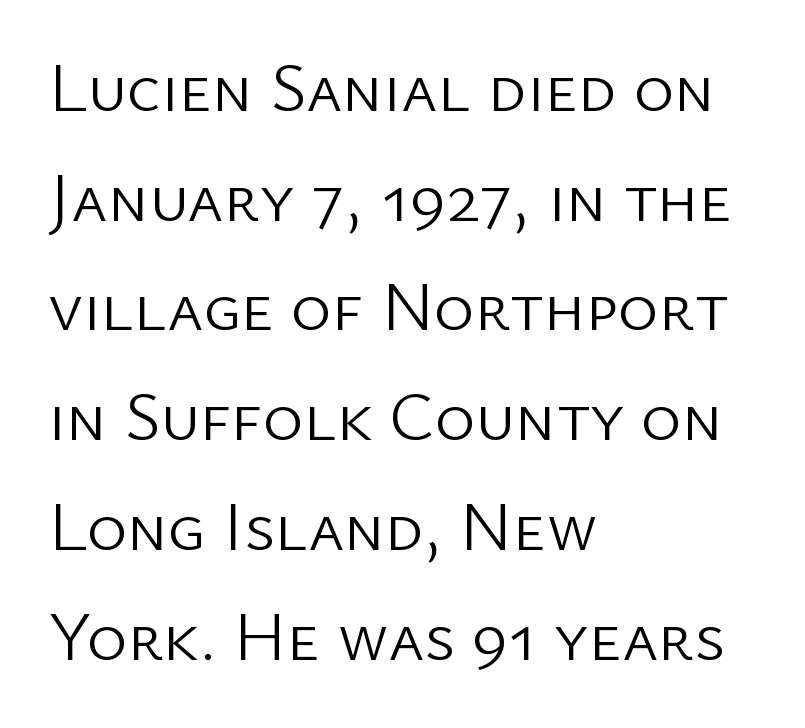
Reading down the column, the eye jumps a familiar distance to each next line. Glyph-to-glyph distance matches everyday printed text. Notice how the passage keeps a crisp vertical edge on the left only. Nothing heavy about these letters — not bold at all.
